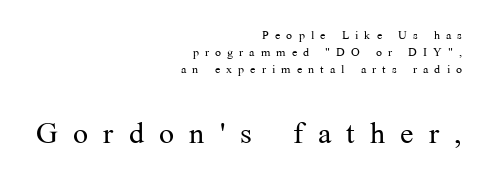
The image shows 40 px light serif type, upright; set right-aligned, tight line spacing (1.06x), unusually wide letter spacing (+0.38 em), not underlined; the second (bottom) block is 2.5x larger; medium stroke contrast and a medium x-height.
